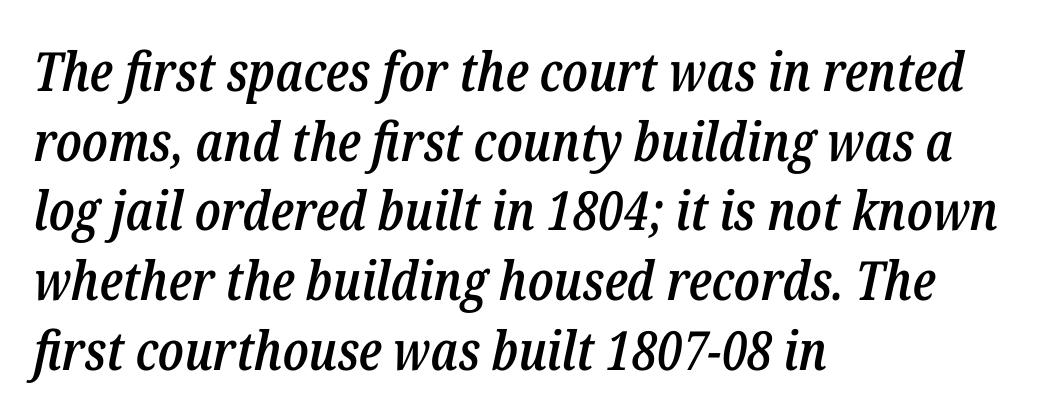
The image shows 54 px semibold, condensed type, italic (leaning right); set left-aligned, normal line spacing (1.29x), normal letter spacing, not underlined; low stroke contrast and a medium x-height.
